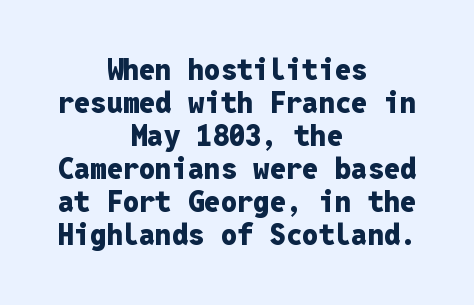
The image shows 29 px heavy sans-serif type, upright, monospaced; set centered, tight line spacing (1.14x), normal letter spacing, not underlined; low stroke contrast and a medium x-height.
